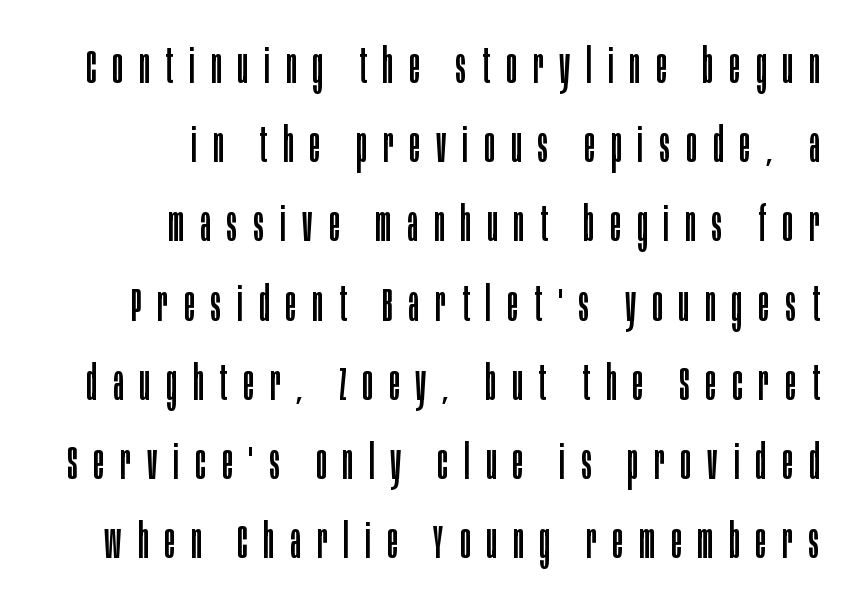
The image shows 48 px regular-weight, condensed sans-serif type, upright; set right-aligned, normal line spacing (1.65x), unusually wide letter spacing (+0.34 em), not underlined; low stroke contrast and a large x-height.
